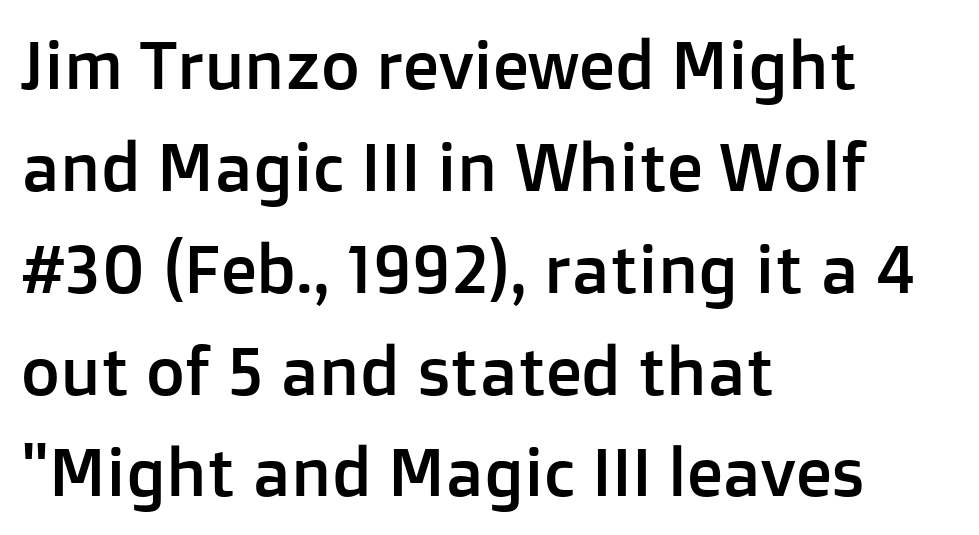
The image shows 67 px sans-serif type, upright; set left-aligned, normal line spacing (1.52x), normal letter spacing, not underlined; low stroke contrast and a medium x-height.
